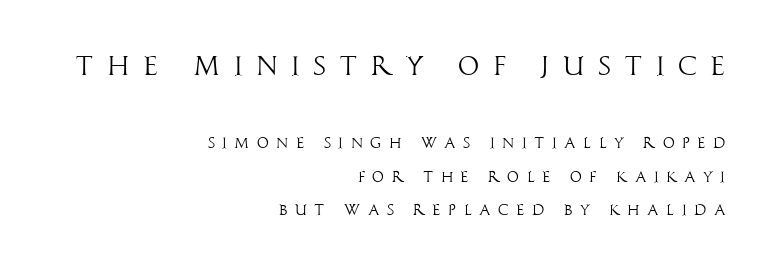
Q: Is the text bold? A: No.
Q: Is the text italic (slanted)? A: No, it is upright.
Q: Is the text underlined? A: No.
Q: How is the paragraph aligned? A: Right-aligned.
Q: Is the spacing between letters normal or unusually wide? A: Unusually wide.
Q: Is the spacing between lines tight, normal or loose? A: Loose.
Q: Which block of text is set in a larger size, the first (top) or the second (bottom)? A: The first (top) one.
